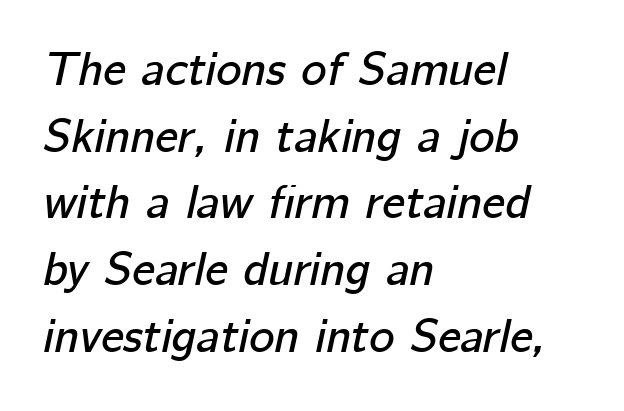
The image shows 48 px text type, italic (leaning right); set left-aligned, normal line spacing (1.39x), normal letter spacing, not underlined; low stroke contrast and a medium x-height.
